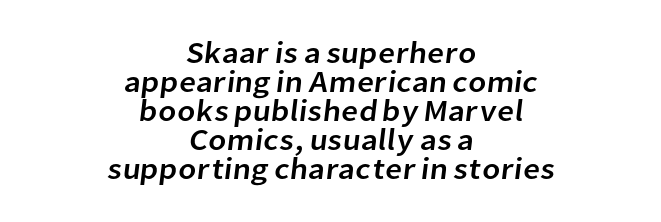
Q: Is the typeface a serif or a sans-serif typeface? A: Sans-serif.
Q: Is the text underlined? A: No.
Q: How is the paragraph aligned? A: Centered.
Q: Is the spacing between letters normal or unusually wide? A: Normal.
Q: Is the spacing between lines tight, normal or loose? A: Tight.
Q: Width (condensed, normal, or wide)? A: Normal.
Q: Stroke contrast? A: Low.
Q: x-height? A: Medium.
Q: Monospaced? A: No.
